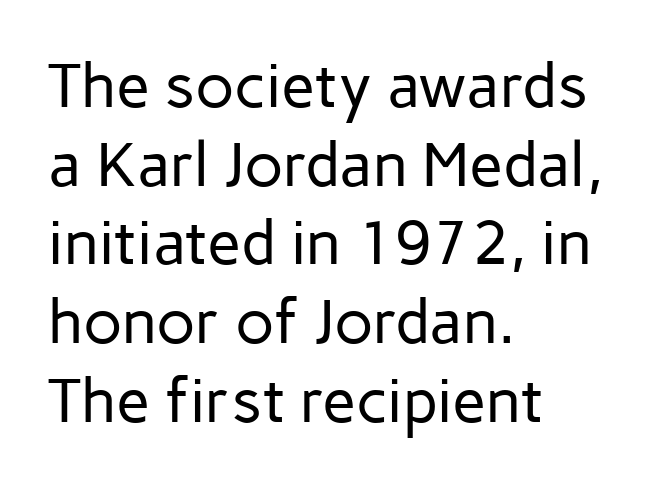
The image shows 62 px regular-weight sans-serif type, upright; set left-aligned, normal line spacing (1.27x), normal letter spacing, not underlined; low stroke contrast and a medium x-height.
